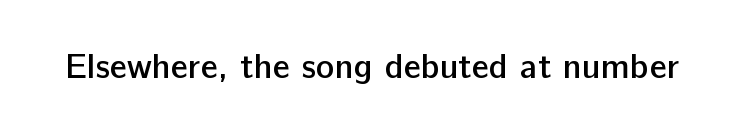
Q: Is the text bold? A: Semi-bold.
Q: Is the text italic (slanted)? A: No, it is upright.
Q: Is the typeface a serif or a sans-serif typeface? A: Sans-serif.
Q: Is the text underlined? A: No.
Q: Is the spacing between letters normal or unusually wide? A: Normal.
Q: Width (condensed, normal, or wide)? A: Normal.
Q: Stroke contrast? A: Low.
Q: x-height? A: Medium.
Q: Monospaced? A: No.
